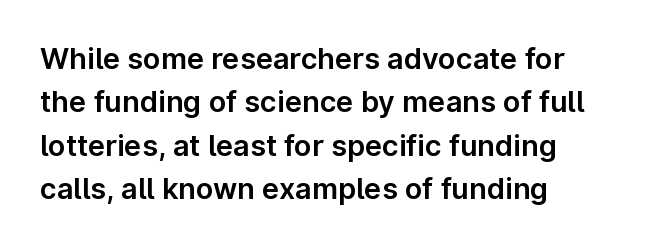
The image shows 29 px sans-serif type, upright; set left-aligned, normal line spacing (1.5x), normal letter spacing, not underlined; low stroke contrast and a medium x-height.
